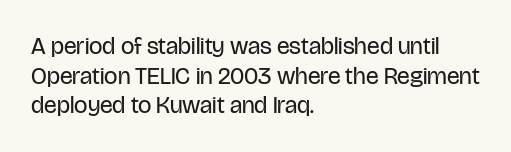
Q: Is the text bold? A: No.
Q: Is the text italic (slanted)? A: No, it is upright.
Q: Is the text underlined? A: No.
Q: How is the paragraph aligned? A: Left-aligned.
Q: Is the spacing between letters normal or unusually wide? A: Normal.
